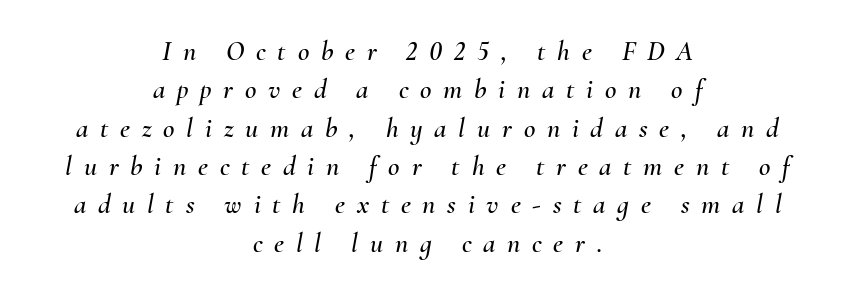
Q: Is the text italic (slanted)? A: Yes, it leans right by about 10 degrees.
Q: Is the text underlined? A: No.
Q: How is the paragraph aligned? A: Centered.
Q: Is the spacing between letters normal or unusually wide? A: Unusually wide.
Q: Is the spacing between lines tight, normal or loose? A: Normal.
Q: Width (condensed, normal, or wide)? A: Normal.
Q: Stroke contrast? A: Medium.
Q: x-height? A: Small.
Q: Monospaced? A: No.
